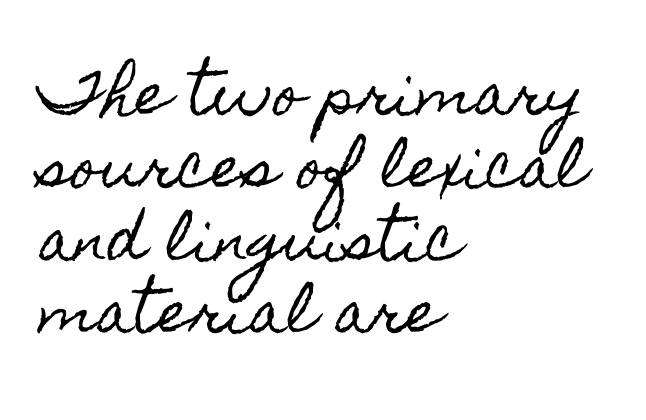
{"width": "condensed", "x_height": "small", "monospaced": "no", "underline": "no", "align": "left", "line_spacing": "normal", "line_spacing_ratio": 1.3, "letter_spacing": "normal", "letter_spacing_em": 0.0, "glyph_px": 56}
